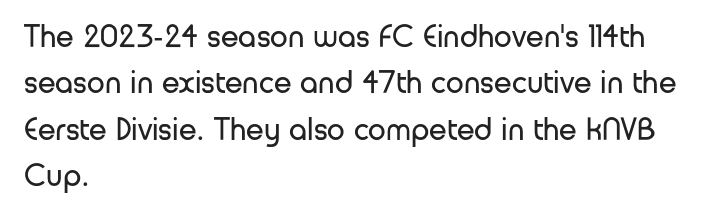
{"serif": "no", "italic": "no", "bold": "no", "weight": "regular", "width": "normal", "stroke_contrast": "low", "x_height": "medium", "monospaced": "no", "underline": "no", "align": "left", "line_spacing": "normal", "line_spacing_ratio": 1.45, "letter_spacing": "normal", "letter_spacing_em": 0.0, "glyph_px": 32}
